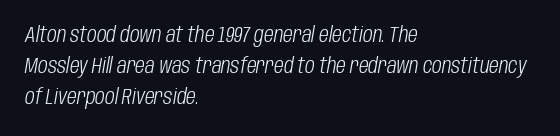
Q: Is the text bold? A: No.
Q: Is the text italic (slanted)? A: Yes, it leans right by about 10 degrees.
Q: Is the text underlined? A: No.
Q: How is the paragraph aligned? A: Left-aligned.
Q: Is the spacing between letters normal or unusually wide? A: Normal.
Q: Is the spacing between lines tight, normal or loose? A: Normal.
